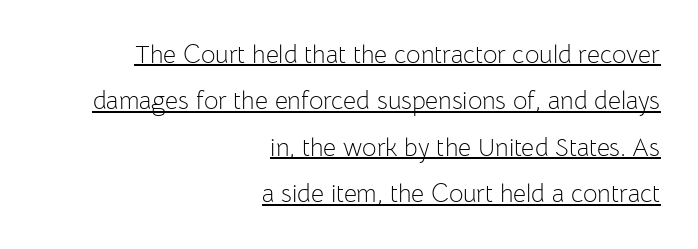
The image shows 25 px text type, upright; set right-aligned, line spacing 1.86x, normal letter spacing, underlined.
